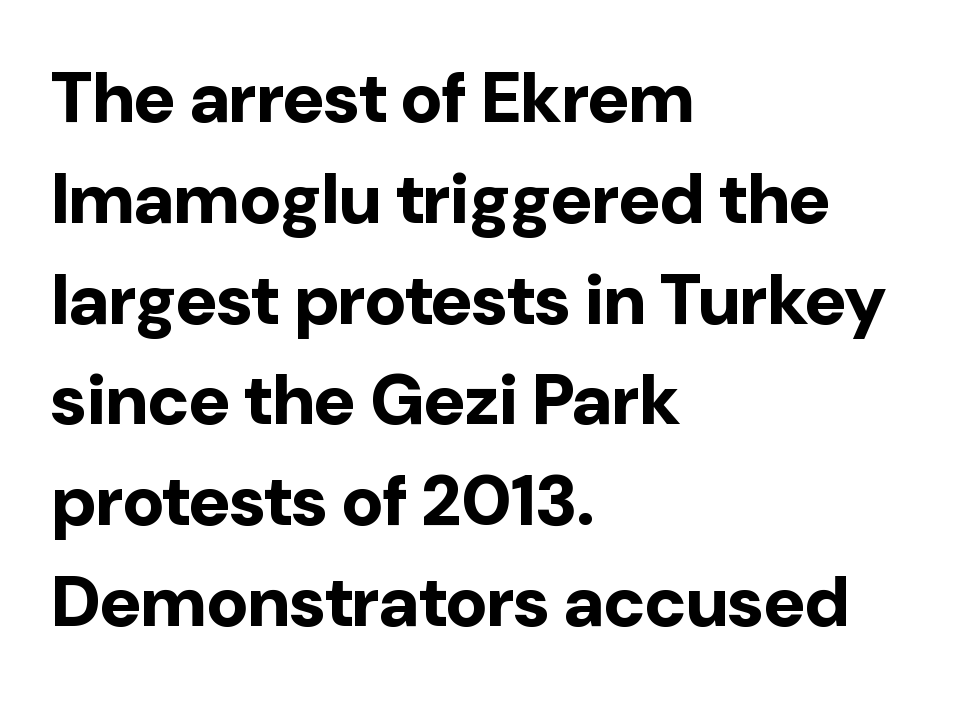
Q: Is the text bold? A: Yes.
Q: Is the text italic (slanted)? A: No, it is upright.
Q: Is the typeface a serif or a sans-serif typeface? A: Sans-serif.
Q: Is the text underlined? A: No.
Q: How is the paragraph aligned? A: Left-aligned.
Q: Is the spacing between letters normal or unusually wide? A: Normal.
Q: Is the spacing between lines tight, normal or loose? A: Normal.
Q: Width (condensed, normal, or wide)? A: Normal.
Q: Stroke contrast? A: Low.
Q: x-height? A: Medium.
Q: Monospaced? A: No.
